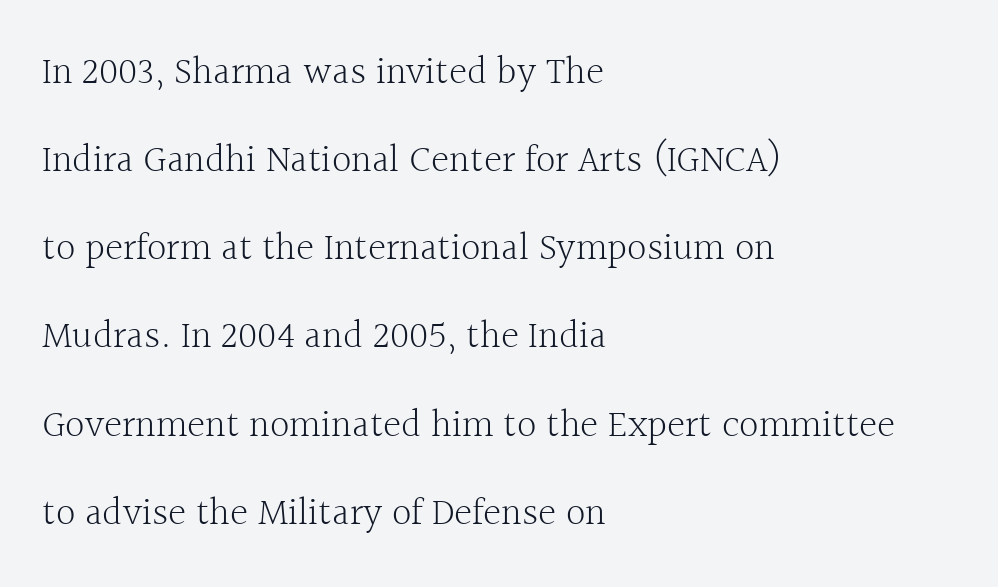
This sample has the flowing, uneven cadence of proportional lettering. Letters have the restrained weight of plain body copy at most. Anything drawn beneath the words? Only blank space. The line texture is even and compact thanks to regular tracking.
